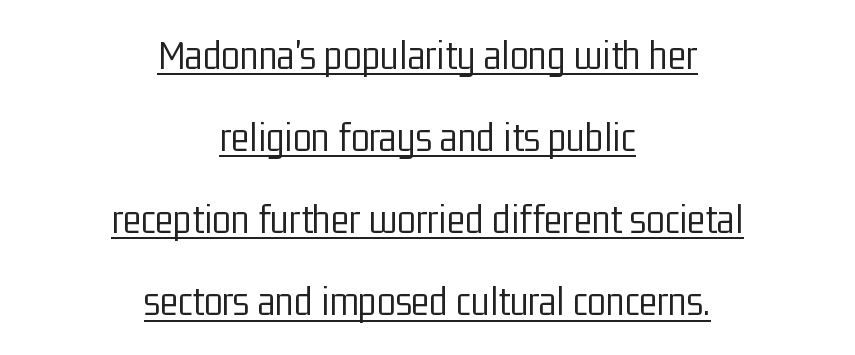
{"serif": "no", "italic": "no", "bold": "no", "weight": "light", "width": "condensed", "stroke_contrast": "low", "x_height": "medium", "monospaced": "no", "underline": "yes", "align": "center", "line_spacing": "loose", "line_spacing_ratio": 1.91, "letter_spacing": "normal", "letter_spacing_em": 0.0, "glyph_px": 43}
